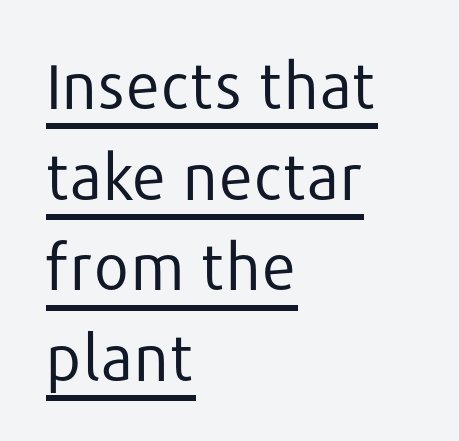
{"serif": "no", "italic": "no", "bold": "no", "weight": "regular", "width": "normal", "stroke_contrast": "low", "x_height": "medium", "monospaced": "no", "underline": "yes", "align": "left", "line_spacing": "normal", "line_spacing_ratio": 1.44, "letter_spacing": "normal", "letter_spacing_em": 0.0, "glyph_px": 63}
